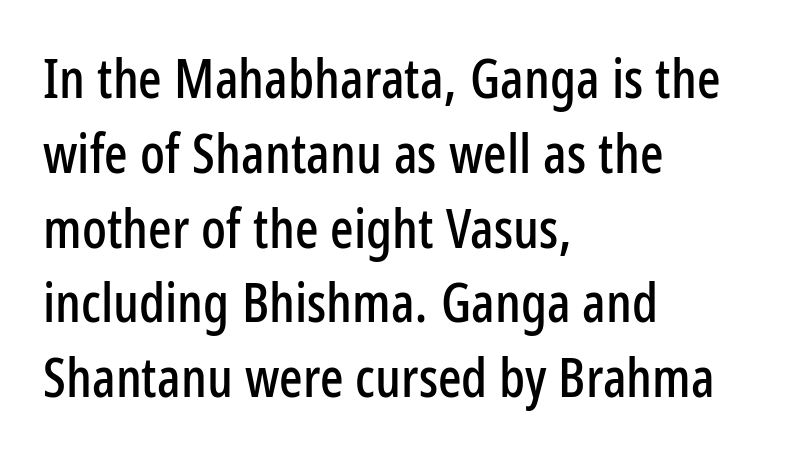
Q: Is the text italic (slanted)? A: No, it is upright.
Q: Is the typeface a serif or a sans-serif typeface? A: Sans-serif.
Q: Is the text underlined? A: No.
Q: How is the paragraph aligned? A: Left-aligned.
Q: Is the spacing between letters normal or unusually wide? A: Normal.
Q: Is the spacing between lines tight, normal or loose? A: Normal.
Q: Width (condensed, normal, or wide)? A: Condensed.
Q: Stroke contrast? A: Low.
Q: x-height? A: Medium.
Q: Monospaced? A: No.
